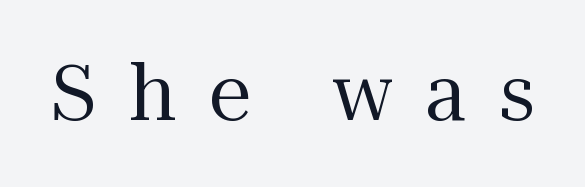
Q: Is the text bold? A: No.
Q: Is the text italic (slanted)? A: No, it is upright.
Q: Is the typeface a serif or a sans-serif typeface? A: Serif.
Q: Is the text underlined? A: No.
Q: Is the spacing between letters normal or unusually wide? A: Unusually wide.
Q: Width (condensed, normal, or wide)? A: Normal.
Q: Stroke contrast? A: Medium.
Q: x-height? A: Medium.
Q: Monospaced? A: No.
